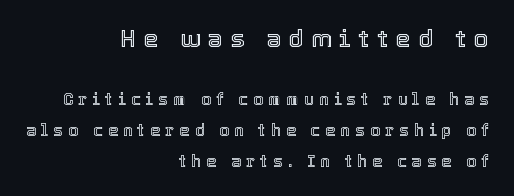
Which chunk is bigger? The first one — the top block dwarfs the bottom. The specimen omits any rule beneath the text block's lines. The block of text is sparse from top to bottom, with ample space between rows. The font's upright variant was chosen for this text.
